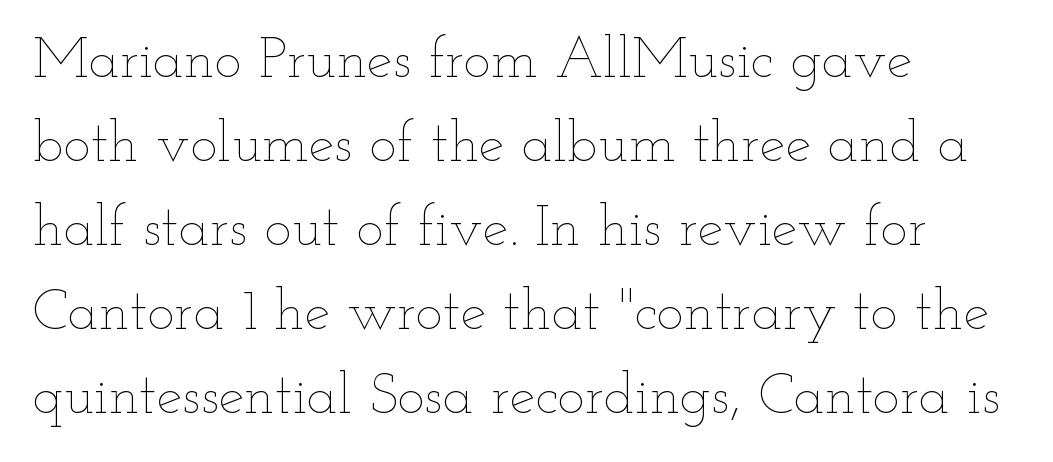
The image shows 58 px thin, wide type, upright; set left-aligned, normal line spacing (1.45x), normal letter spacing, not underlined; low stroke contrast and a small x-height.
